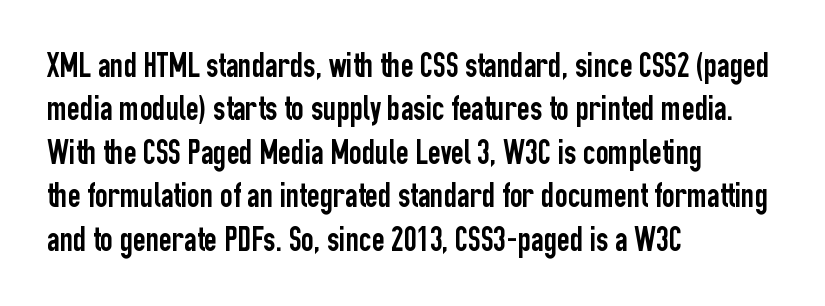
Q: Is the text italic (slanted)? A: No, it is upright.
Q: Is the typeface a serif or a sans-serif typeface? A: Sans-serif.
Q: Is the text underlined? A: No.
Q: How is the paragraph aligned? A: Left-aligned.
Q: Is the spacing between letters normal or unusually wide? A: Normal.
Q: Width (condensed, normal, or wide)? A: Condensed.
Q: Stroke contrast? A: Low.
Q: x-height? A: Medium.
Q: Monospaced? A: No.
